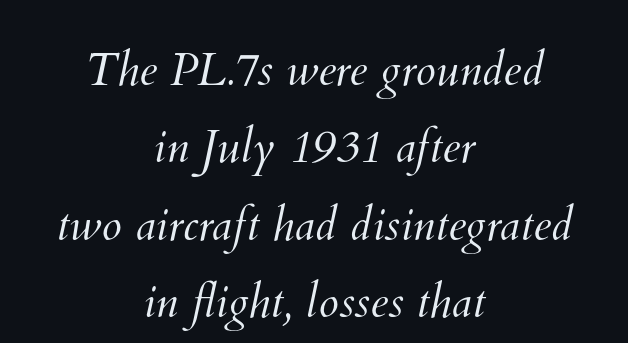
The image shows 46 px light type; set centered, normal line spacing (1.68x), normal letter spacing, not underlined; medium stroke contrast and a small x-height.
